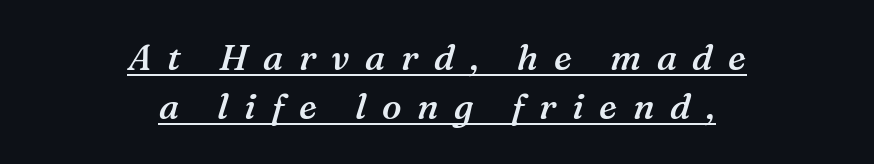
A semibold gives these letters moderate extra thickness, short of bold. Emphasis is given by a line drawn under the lettering. Here the glyphs are tracked loosely, breaking word shapes into spaced letters. This sample uses an oblique cut, with every glyph tilted off the vertical.
